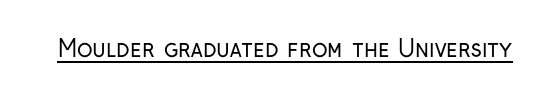
The image shows 23 px text type, upright; set normal letter spacing, underlined.
